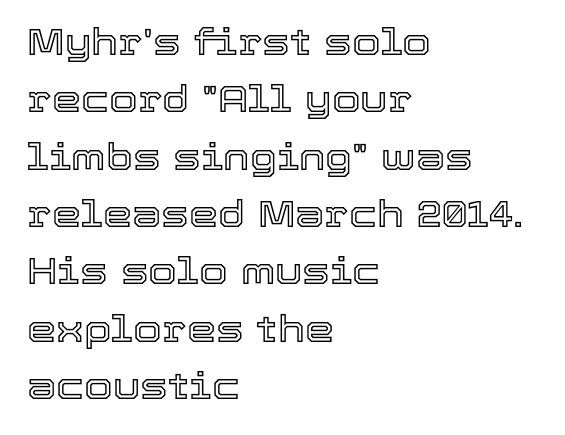
Is the letter spacing exaggerated? No — it looks like the ordinary default. The zone under the glyphs is completely vacant. One glance says typical: line gaps are just what's usual. Style check: upright.
